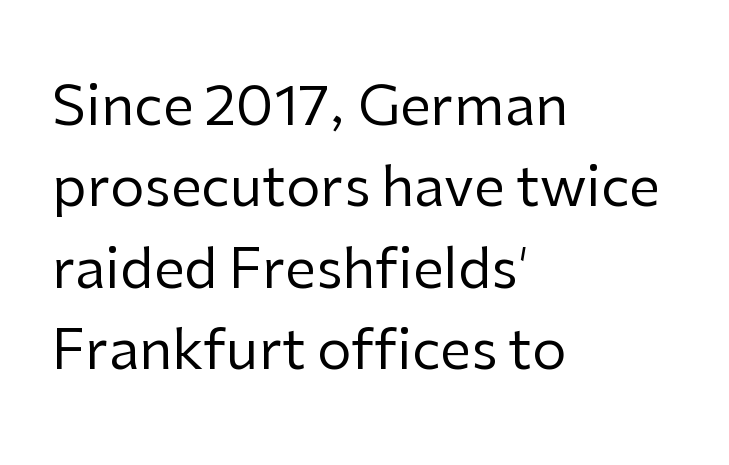
Each letter keeps its own natural width here, so spacing adapts to shape. What's the leading like? Ordinary, nothing unusual. You could call the tracking neutral — neither tight nor loose. This sample is left-justified, so line endings fall wherever the words run out.
